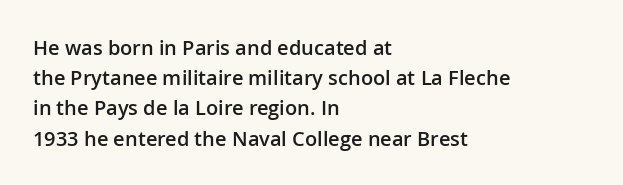
The image shows 20 px text type, upright; set left-aligned, normal line spacing (1.51x), normal letter spacing, not underlined.
